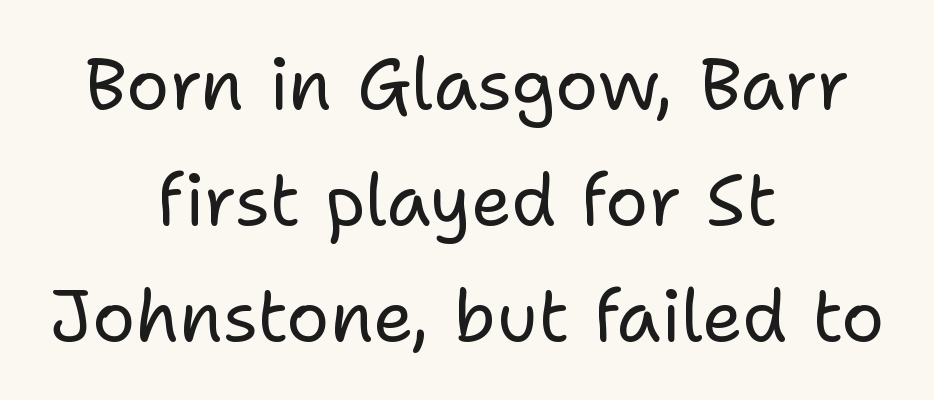
The space between consecutive lines is moderate. Spacing verdict: proportional, widths tailored to each character. Does the type have serifs? No, each stem ends abruptly. No word sits above an underline.
